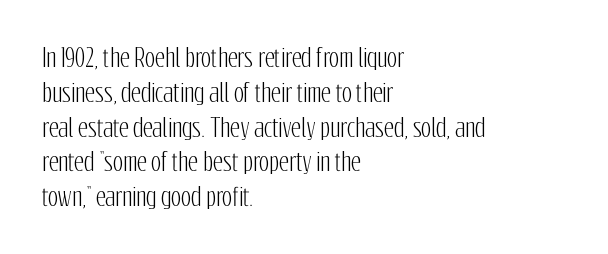
{"italic": "no", "underline": "no", "align": "left", "line_spacing": "normal", "line_spacing_ratio": 1.45, "letter_spacing": "normal", "letter_spacing_em": 0.0, "glyph_px": 24}
